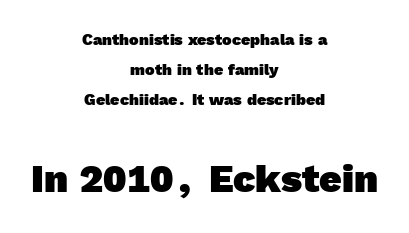
Does the type have serifs? No, each stem ends abruptly. Heft: maximum for text — a bold. The face used here is proportionally spaced, like ordinary book or web type. The tracking reads as untouched default to a designer's eye. The lines are quadded center.
